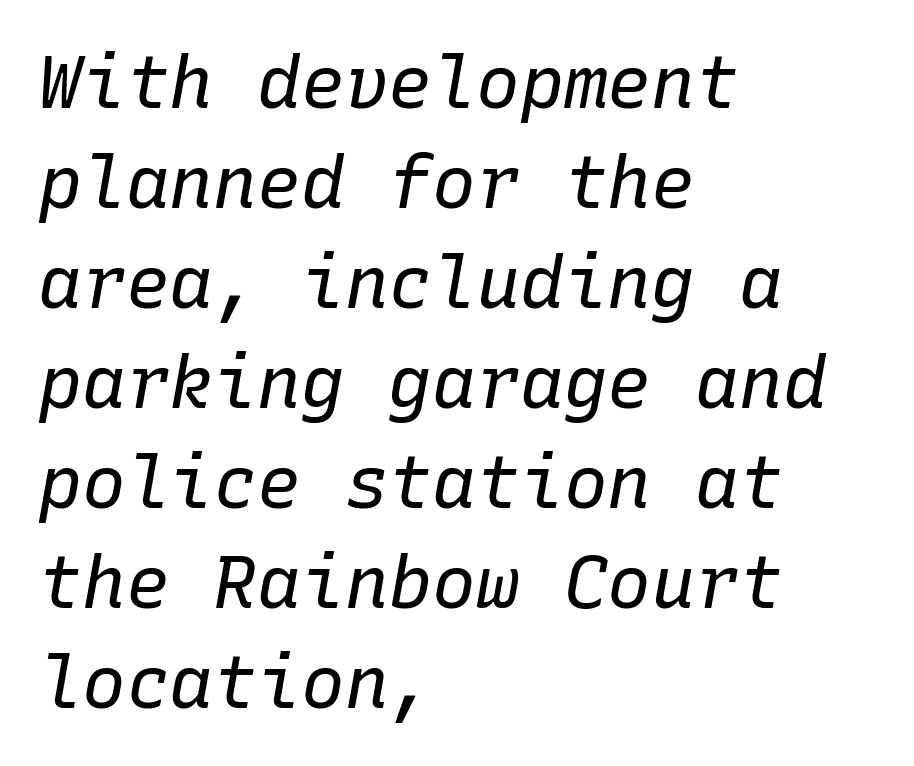
{"italic": "yes", "lean": "right", "slant_degrees": 10, "bold": "no", "weight": "regular", "width": "normal", "stroke_contrast": "low", "x_height": "medium", "monospaced": "yes", "underline": "no", "align": "left", "line_spacing": "normal", "line_spacing_ratio": 1.37, "letter_spacing": "normal", "letter_spacing_em": 0.0, "glyph_px": 73}
